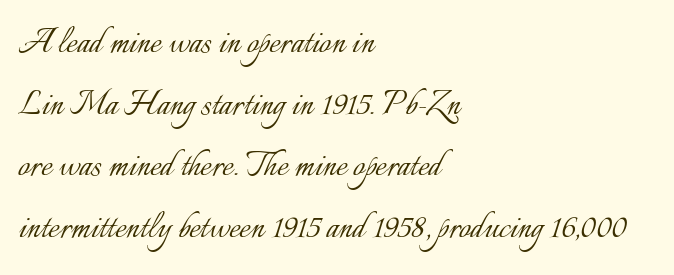
Q: Is the text bold? A: No.
Q: Is the text italic (slanted)? A: Yes.
Q: Is the text underlined? A: No.
Q: How is the paragraph aligned? A: Left-aligned.
Q: Is the spacing between letters normal or unusually wide? A: Normal.
Q: Is the spacing between lines tight, normal or loose? A: Normal.
Q: Width (condensed, normal, or wide)? A: Normal.
Q: Stroke contrast? A: Low.
Q: x-height? A: Small.
Q: Monospaced? A: No.
